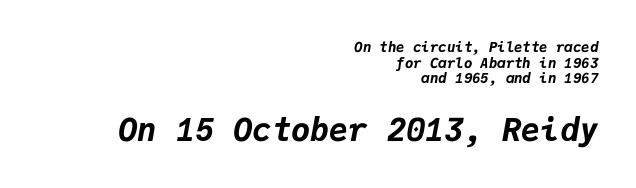
Chunky letters — that's bold for sure. Each letter, wide or thin by design, is forced into the same width here. Horizontal bands of white between lines are thin slivers. Here the second block reads like a headline and the first like body copy. Caption: standard tracking, unaltered. The zone under the glyphs is completely vacant.
